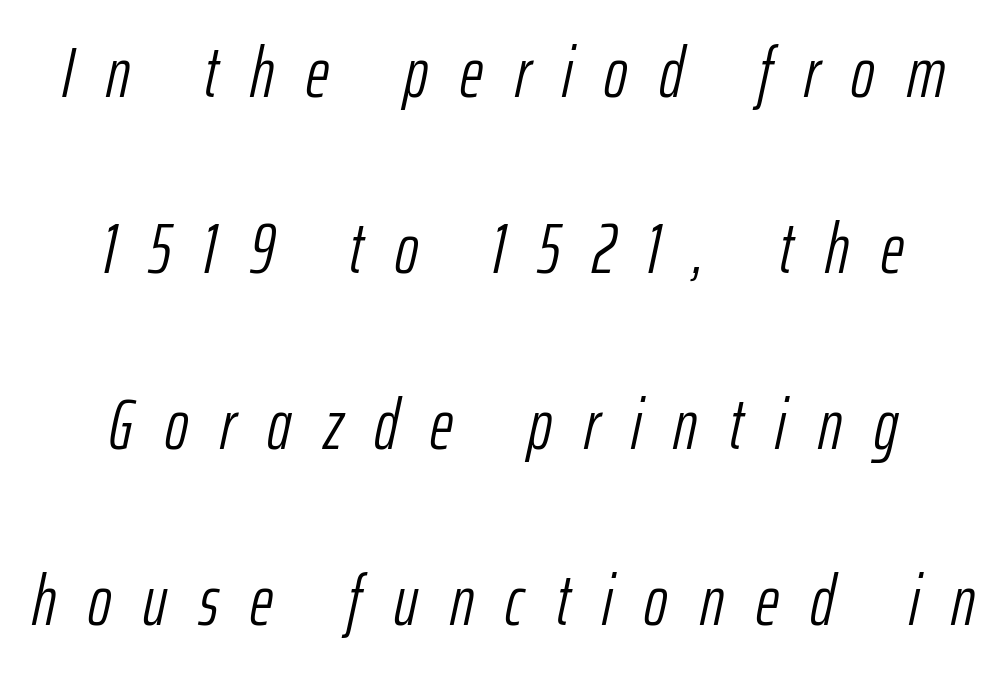
Q: Is the text bold? A: No.
Q: Is the text italic (slanted)? A: Yes, it leans right by about 12 degrees.
Q: Is the text underlined? A: No.
Q: How is the paragraph aligned? A: Centered.
Q: Is the spacing between letters normal or unusually wide? A: Unusually wide.
Q: Is the spacing between lines tight, normal or loose? A: Loose.
Q: Width (condensed, normal, or wide)? A: Condensed.
Q: Stroke contrast? A: Low.
Q: x-height? A: Medium.
Q: Monospaced? A: No.
